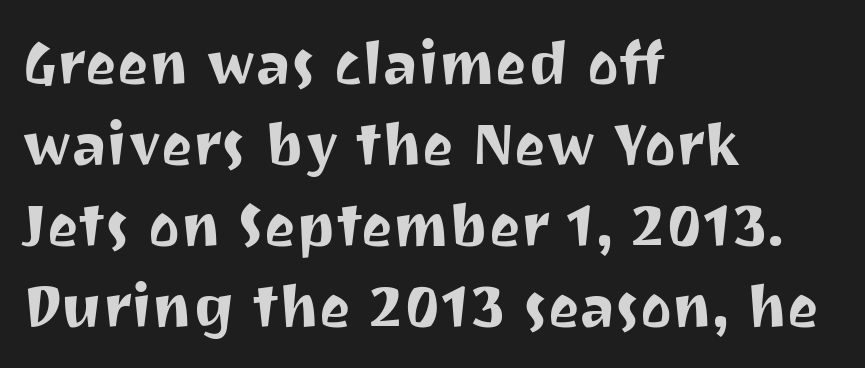
Look at the bottom of the vertical strokes: they stop flat, with no serifs. Letter spacing: default. Leading: standard. No italicization has been applied; the sample stays upright. Notice how the passage keeps a crisp vertical edge on the left only.
